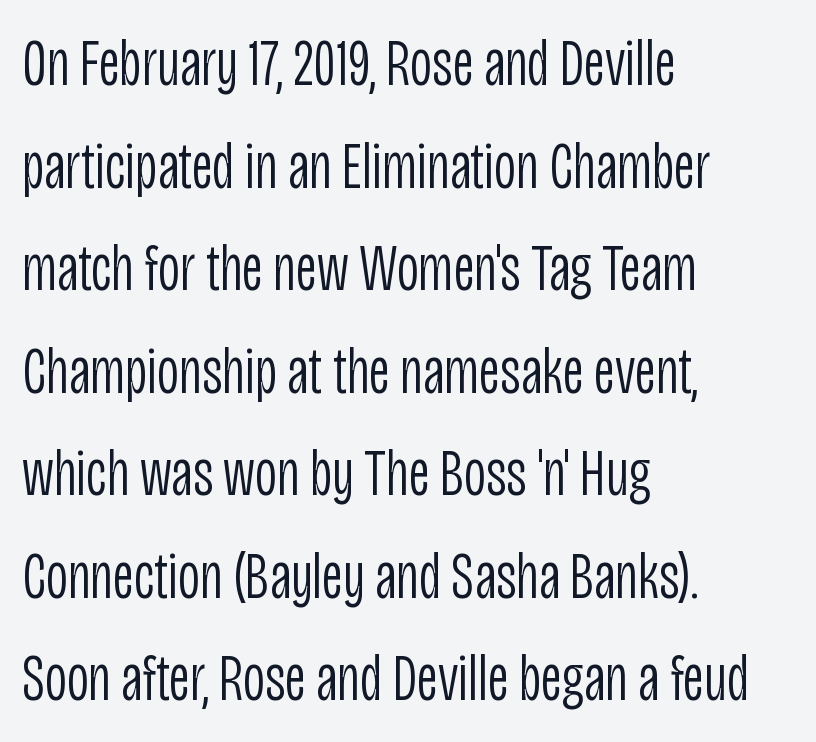
The image shows 67 px light, condensed sans-serif type, upright; set left-aligned, normal line spacing (1.53x), normal letter spacing, not underlined; low stroke contrast and a large x-height.
